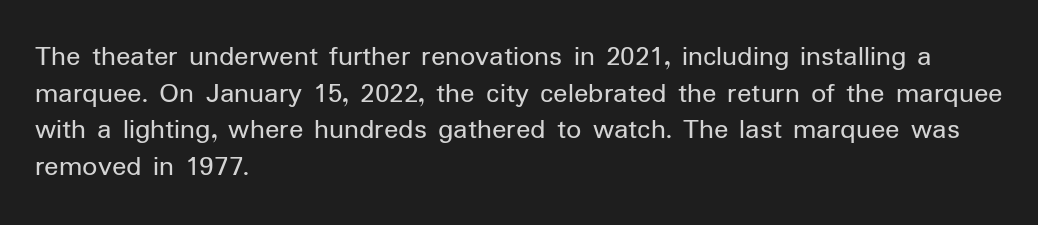
The image shows 30 px regular-weight sans-serif type, upright; set left-aligned, line spacing 1.22x, normal letter spacing, not underlined; low stroke contrast and a medium x-height.
